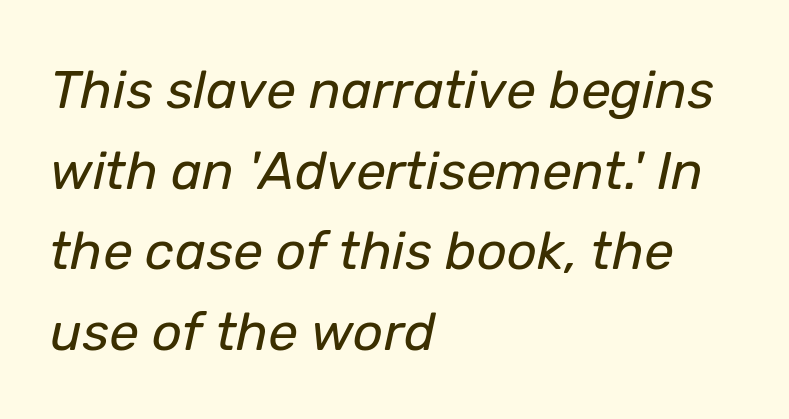
A typesetter would call this proportional, since set widths differ per character. What's the leading like? Ordinary, nothing unusual. When letters slant like this, we call the style italic. Descenders hang freely into open space. Heaviness? Minimal to ordinary, like unemphasized prose.
